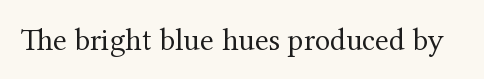
Q: Is the text bold? A: No.
Q: Is the text italic (slanted)? A: No, it is upright.
Q: Is the typeface a serif or a sans-serif typeface? A: Serif.
Q: Is the text underlined? A: No.
Q: Is the spacing between letters normal or unusually wide? A: Normal.
Q: Width (condensed, normal, or wide)? A: Normal.
Q: Stroke contrast? A: Medium.
Q: x-height? A: Medium.
Q: Monospaced? A: No.
